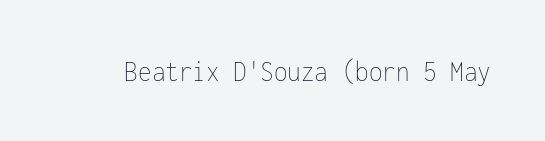
{"italic": "no", "bold": "no", "weight": "thin", "width": "condensed", "stroke_contrast": "low", "x_height": "medium", "monospaced": "yes", "underline": "no", "letter_spacing": "normal", "letter_spacing_em": 0.0, "glyph_px": 31}
